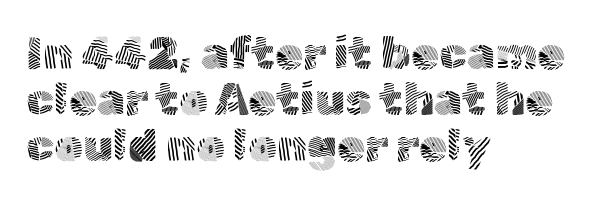
{"serif": "no", "italic": "no", "bold": "no", "weight": "light", "width": "normal", "x_height": "medium", "monospaced": "no", "underline": "no", "align": "left", "line_spacing": "tight", "line_spacing_ratio": 1.02, "letter_spacing": "normal", "letter_spacing_em": 0.0, "glyph_px": 45}
